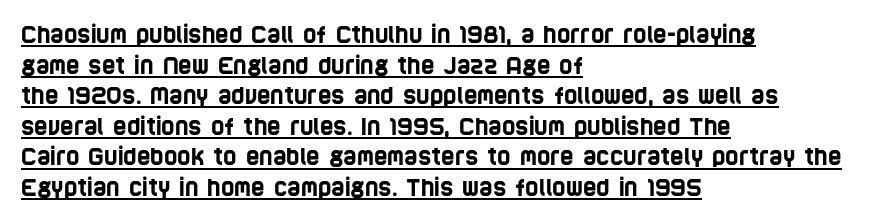
The image shows 23 px text type; set left-aligned, normal line spacing (1.33x), normal letter spacing, underlined.
